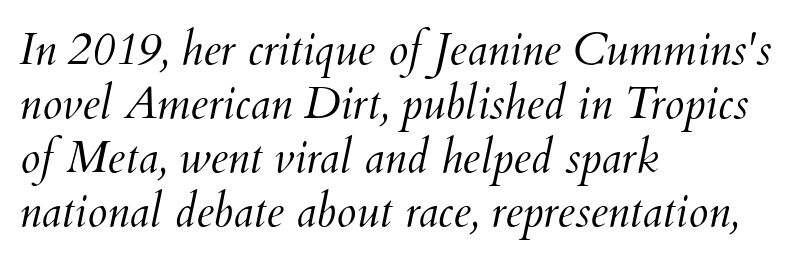
{"italic": "yes", "lean": "right", "slant_degrees": 12, "bold": "no", "weight": "light", "width": "normal", "stroke_contrast": "medium", "x_height": "small", "monospaced": "no", "underline": "no", "align": "left", "line_spacing_ratio": 1.2, "letter_spacing": "normal", "letter_spacing_em": 0.0, "glyph_px": 45}
